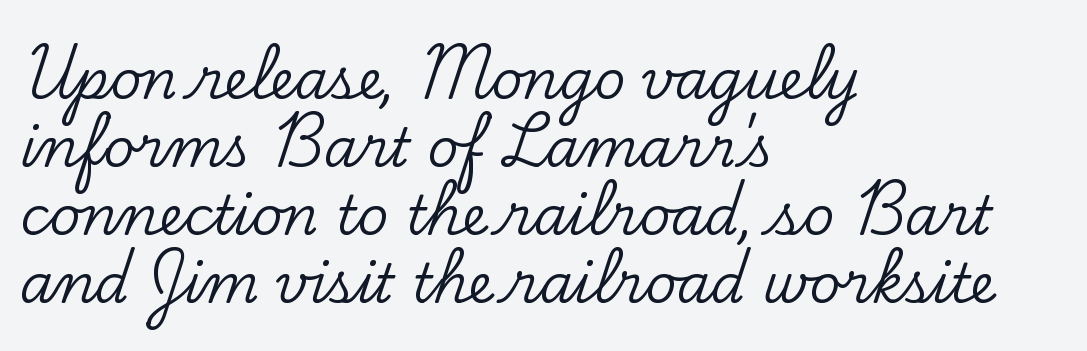
{"serif": "yes", "width": "normal", "stroke_contrast": "low", "x_height": "small", "monospaced": "no", "underline": "no", "align": "left", "line_spacing": "normal", "line_spacing_ratio": 1.26, "letter_spacing": "normal", "letter_spacing_em": 0.0, "glyph_px": 54}
